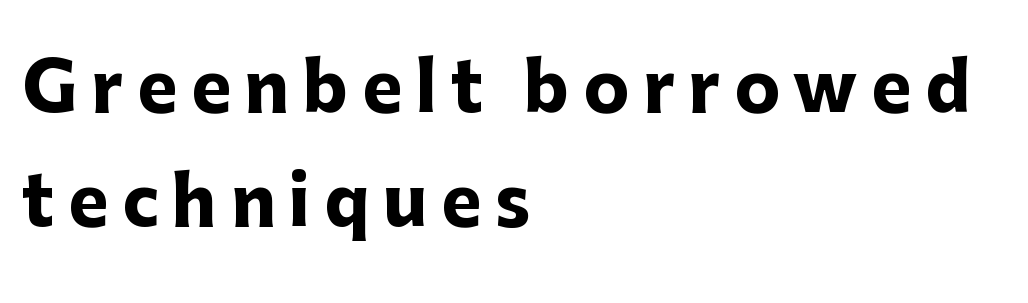
{"serif": "no", "italic": "no", "bold": "yes", "weight": "heavy", "width": "normal", "stroke_contrast": "low", "x_height": "medium", "monospaced": "no", "underline": "no", "align": "left", "line_spacing": "normal", "line_spacing_ratio": 1.68, "letter_spacing": "wide", "letter_spacing_em": 0.2, "glyph_px": 68}
